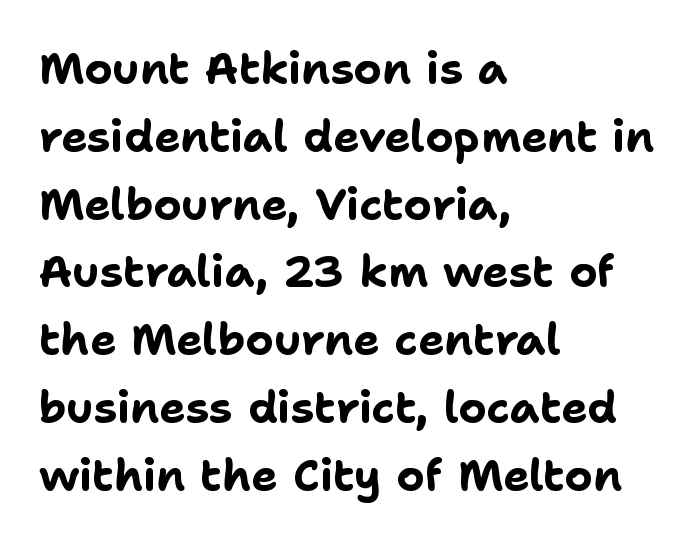
Q: Is the text bold? A: Yes.
Q: Is the text italic (slanted)? A: No, it is upright.
Q: Is the typeface a serif or a sans-serif typeface? A: Sans-serif.
Q: Is the text underlined? A: No.
Q: How is the paragraph aligned? A: Left-aligned.
Q: Is the spacing between letters normal or unusually wide? A: Normal.
Q: Is the spacing between lines tight, normal or loose? A: Normal.
Q: Width (condensed, normal, or wide)? A: Normal.
Q: Stroke contrast? A: Low.
Q: x-height? A: Medium.
Q: Monospaced? A: No.
